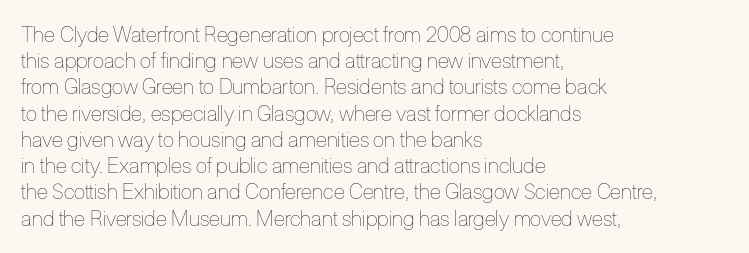
Does extra space separate the letters? No, they use regular spacing. Layout note: lines flush left. The area under the type is left untouched. This reads as an unemphasized weight, regular at the heaviest. This is roman type, the default non-slanted kind. Vertical spacing — default.
